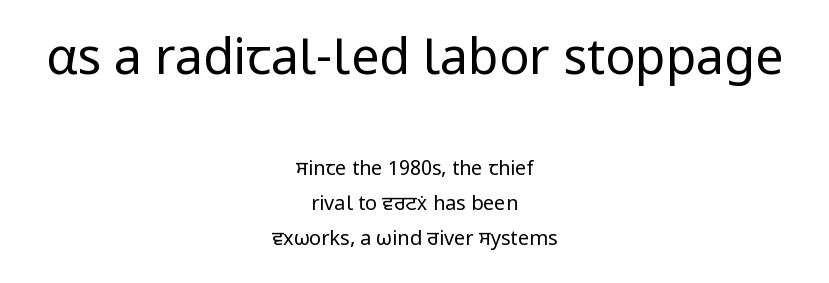
{"serif": "no", "italic": "no", "bold": "no", "weight": "regular", "width": "normal", "stroke_contrast": "low", "x_height": "medium", "monospaced": "no", "underline": "no", "align": "center", "line_spacing_ratio": 1.76, "letter_spacing": "normal", "letter_spacing_em": 0.0, "larger_block": "first", "size_ratio": 2.5, "glyph_px": 50}
